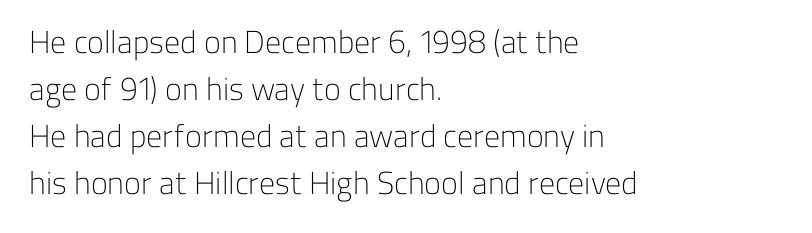
Q: Is the text bold? A: No.
Q: Is the text italic (slanted)? A: No, it is upright.
Q: Is the typeface a serif or a sans-serif typeface? A: Sans-serif.
Q: Is the text underlined? A: No.
Q: How is the paragraph aligned? A: Left-aligned.
Q: Is the spacing between letters normal or unusually wide? A: Normal.
Q: Is the spacing between lines tight, normal or loose? A: Normal.
Q: Width (condensed, normal, or wide)? A: Normal.
Q: Stroke contrast? A: Low.
Q: x-height? A: Medium.
Q: Monospaced? A: No.
